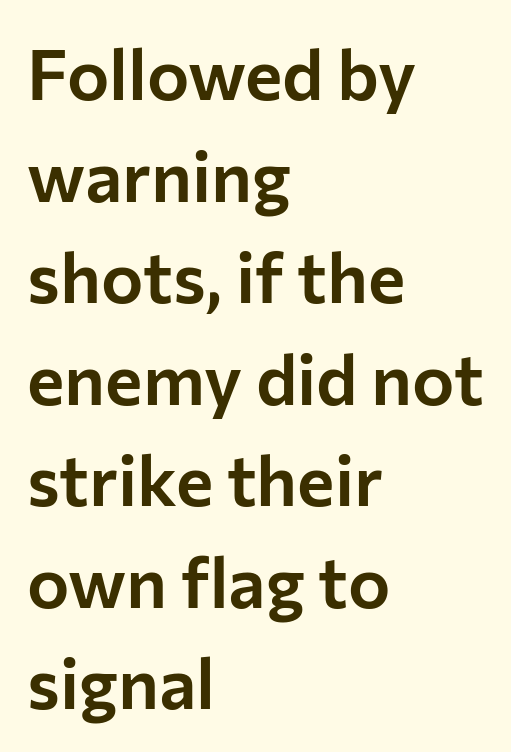
Q: Is the text italic (slanted)? A: No, it is upright.
Q: Is the typeface a serif or a sans-serif typeface? A: Sans-serif.
Q: Is the text underlined? A: No.
Q: How is the paragraph aligned? A: Left-aligned.
Q: Is the spacing between letters normal or unusually wide? A: Normal.
Q: Is the spacing between lines tight, normal or loose? A: Normal.
Q: Width (condensed, normal, or wide)? A: Normal.
Q: Stroke contrast? A: Low.
Q: x-height? A: Medium.
Q: Monospaced? A: No.
